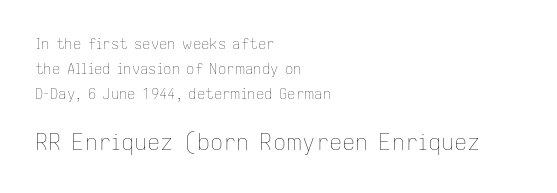
What stands out about the letter spacing? Nothing — it is the standard amount. The typography opts for an upright posture over an oblique one. Does the copy run flush right? No — it runs flush left. Larger block? The one below; the one above is distinctly smaller.
